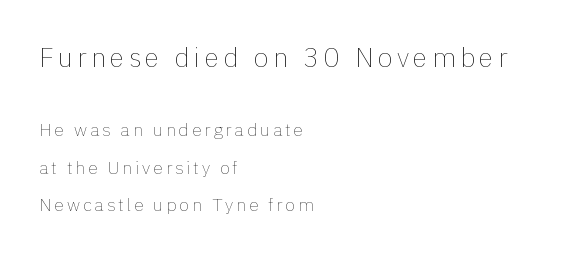
The image shows 27 px text type, upright; set left-aligned, loose line spacing (2.09x), not underlined; the first (top) block is 1.5x larger.
